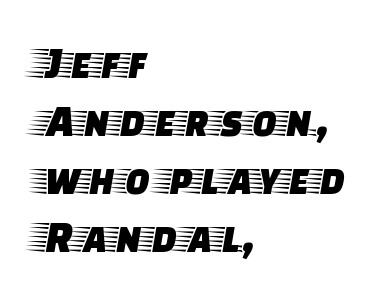
Q: Is the text italic (slanted)? A: Yes.
Q: Is the typeface a serif or a sans-serif typeface? A: Serif.
Q: Is the text underlined? A: No.
Q: How is the paragraph aligned? A: Left-aligned.
Q: Is the spacing between letters normal or unusually wide? A: Normal.
Q: Is the spacing between lines tight, normal or loose? A: Normal.
Q: Width (condensed, normal, or wide)? A: Wide.
Q: Stroke contrast? A: Low.
Q: x-height? A: Large.
Q: Monospaced? A: No.
